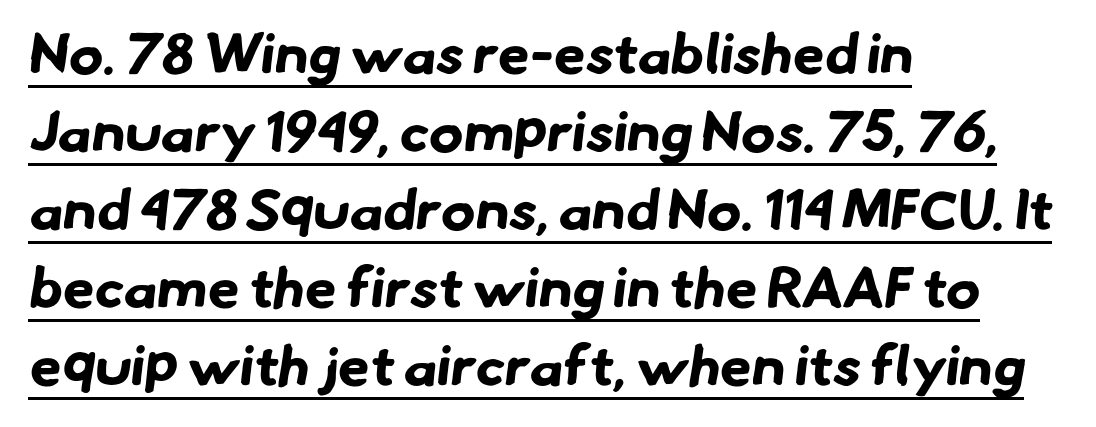
{"serif": "no", "bold": "yes", "weight": "bold", "width": "normal", "stroke_contrast": "low", "x_height": "small", "monospaced": "no", "underline": "yes", "align": "left", "line_spacing": "normal", "line_spacing_ratio": 1.37, "letter_spacing": "normal", "letter_spacing_em": 0.0, "glyph_px": 57}
